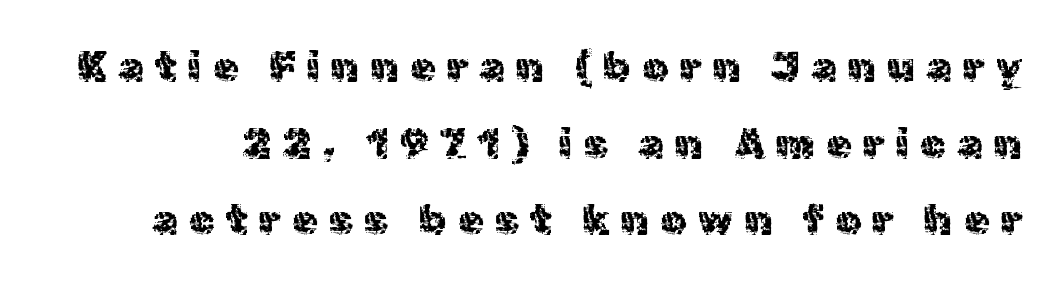
Q: Is the text bold? A: No.
Q: Is the text italic (slanted)? A: No, it is upright.
Q: Is the typeface a serif or a sans-serif typeface? A: Sans-serif.
Q: Is the text underlined? A: No.
Q: Is the spacing between letters normal or unusually wide? A: Unusually wide.
Q: Width (condensed, normal, or wide)? A: Normal.
Q: x-height? A: Medium.
Q: Monospaced? A: No.
